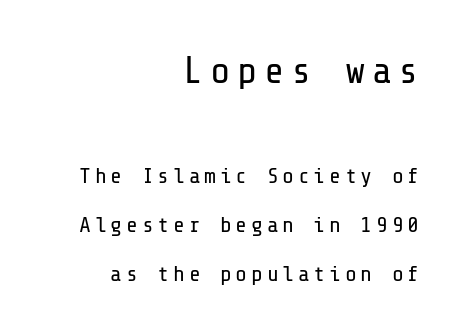
Q: Is the text bold? A: No.
Q: Is the text italic (slanted)? A: No, it is upright.
Q: Is the typeface a serif or a sans-serif typeface? A: Sans-serif.
Q: Is the text underlined? A: No.
Q: How is the paragraph aligned? A: Right-aligned.
Q: Is the spacing between lines tight, normal or loose? A: Loose.
Q: Which block of text is set in a larger size, the first (top) or the second (bottom)? A: The first (top) one.
Q: Width (condensed, normal, or wide)? A: Normal.
Q: Stroke contrast? A: Low.
Q: x-height? A: Medium.
